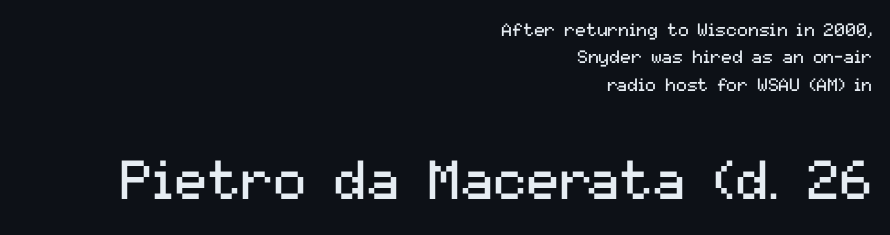
The image shows 55 px regular-weight sans-serif type, upright; set right-aligned, normal line spacing (1.52x), normal letter spacing, not underlined; the second (bottom) block is 3.06x larger; medium stroke contrast and a medium x-height.
